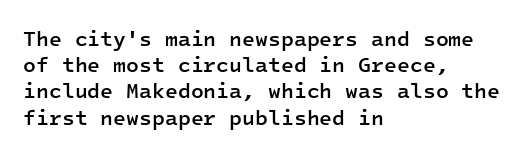
The image shows 21 px text type, upright; set left-aligned, normal line spacing (1.25x), normal letter spacing, not underlined.
